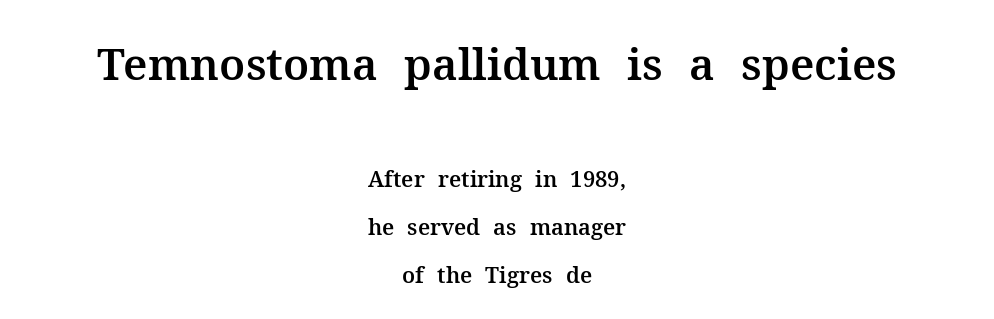
The image shows 44 px serif type, upright; set centered, loose line spacing (2.19x), normal letter spacing, not underlined; the first (top) block is 2.0x larger; medium stroke contrast and a medium x-height.
